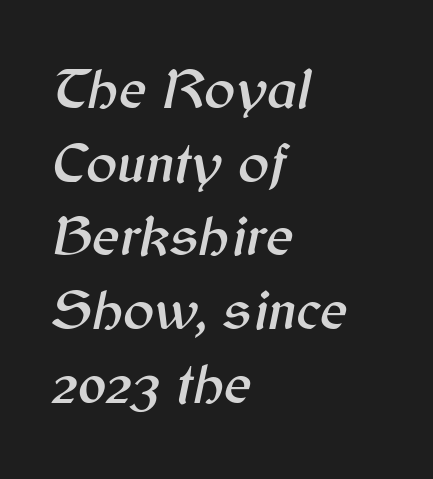
What's the leading like? Ordinary, nothing unusual. Layout note: lines flush left. Character widths vary here, with narrow letters taking less room than wide ones. Bare-footed words on every line. When letters slant like this, we call the style italic.
